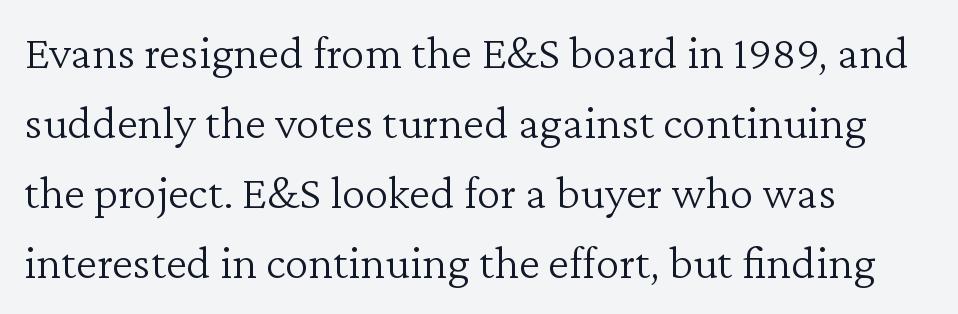
Q: Is the text bold? A: No.
Q: Is the text italic (slanted)? A: No, it is upright.
Q: Is the typeface a serif or a sans-serif typeface? A: Serif.
Q: Is the text underlined? A: No.
Q: How is the paragraph aligned? A: Left-aligned.
Q: Is the spacing between letters normal or unusually wide? A: Normal.
Q: Is the spacing between lines tight, normal or loose? A: Normal.
Q: Width (condensed, normal, or wide)? A: Normal.
Q: Stroke contrast? A: Low.
Q: x-height? A: Medium.
Q: Monospaced? A: No.
